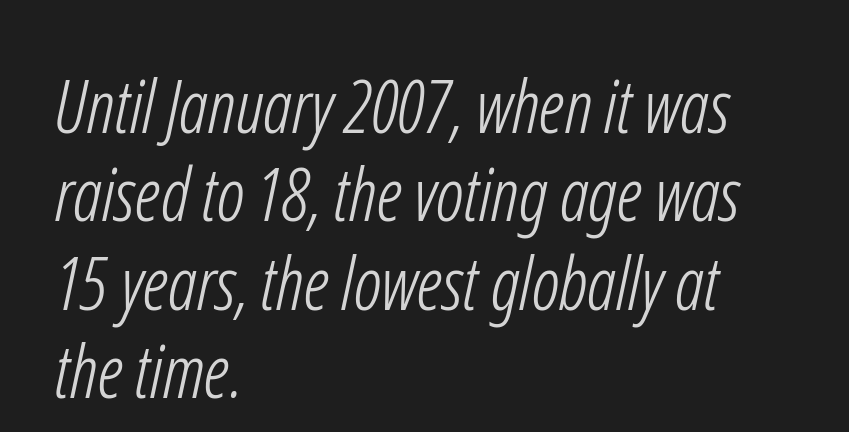
Q: Is the text bold? A: No.
Q: Is the typeface a serif or a sans-serif typeface? A: Sans-serif.
Q: Is the text underlined? A: No.
Q: How is the paragraph aligned? A: Left-aligned.
Q: Is the spacing between letters normal or unusually wide? A: Normal.
Q: Width (condensed, normal, or wide)? A: Condensed.
Q: Stroke contrast? A: Low.
Q: x-height? A: Medium.
Q: Monospaced? A: No.
